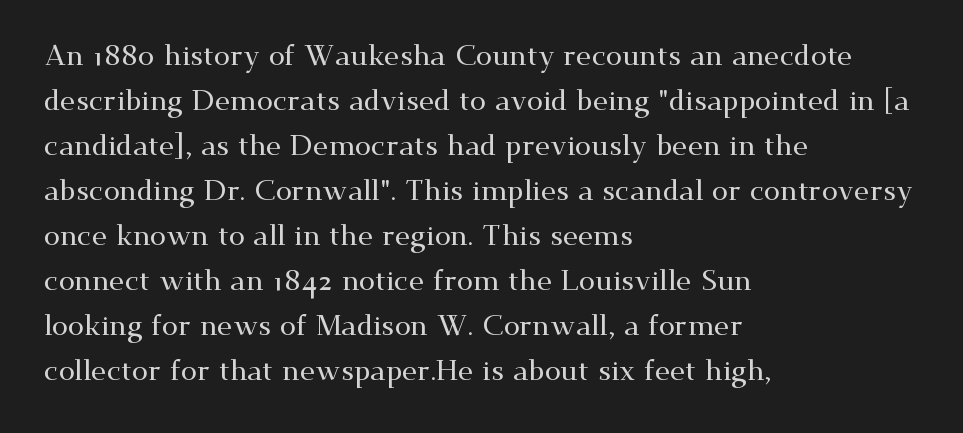
Q: Is the text italic (slanted)? A: No, it is upright.
Q: Is the typeface a serif or a sans-serif typeface? A: Serif.
Q: Is the text underlined? A: No.
Q: How is the paragraph aligned? A: Left-aligned.
Q: Is the spacing between letters normal or unusually wide? A: Normal.
Q: Is the spacing between lines tight, normal or loose? A: Normal.
Q: Width (condensed, normal, or wide)? A: Wide.
Q: Stroke contrast? A: Medium.
Q: x-height? A: Small.
Q: Monospaced? A: No.
